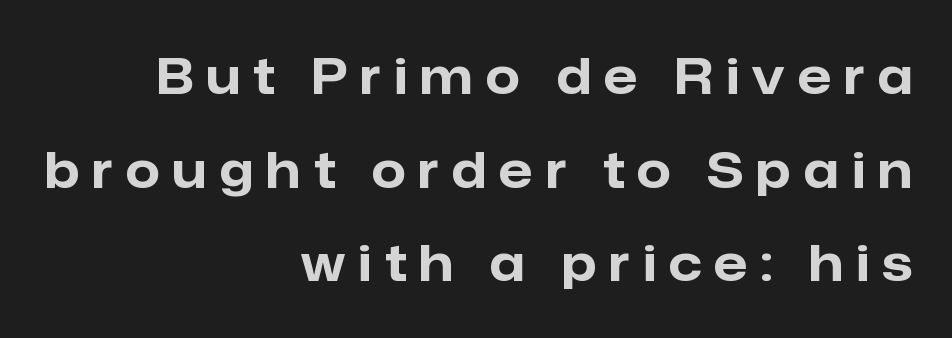
Does the type have serifs? No, each stem ends abruptly. You could not count columns in this text — the font is proportionally spaced. Has an underline been added? It has not. Characters remain perfectly vertical along every line. Loose tracking; the words dissolve into strings of separated letters. Regarding leading, the lines here are spaced well apart.
